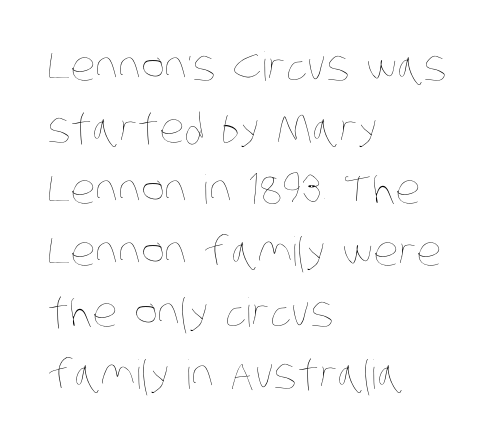
Compared with typical body copy, the letter spacing here is the same. Weight class: somewhere from thin through regular. This sample has the flowing, uneven cadence of proportional lettering. Anything drawn beneath the words? Only blank space. These lines sit exactly where default settings would place them. Layout note: lines flush left.
